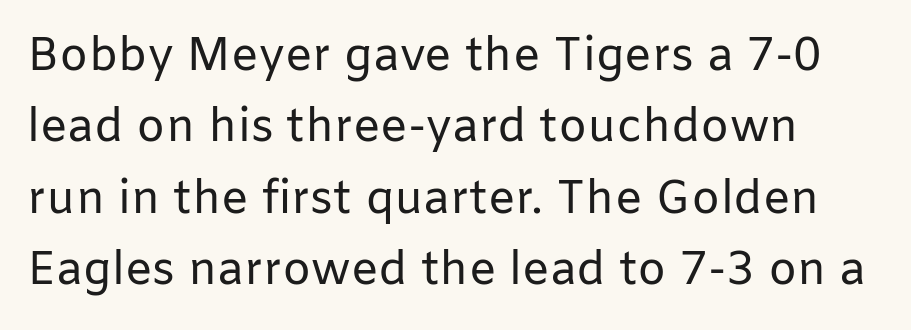
{"serif": "no", "italic": "no", "bold": "no", "weight": "regular", "width": "normal", "stroke_contrast": "low", "x_height": "medium", "monospaced": "no", "underline": "no", "line_spacing": "normal", "line_spacing_ratio": 1.55, "letter_spacing": "normal", "letter_spacing_em": 0.0, "glyph_px": 46}
